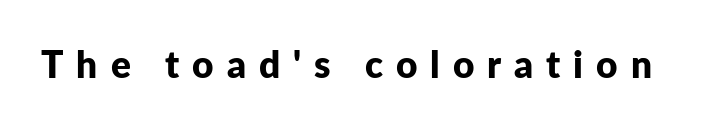
{"serif": "no", "italic": "no", "bold": "yes", "weight": "bold", "width": "normal", "stroke_contrast": "low", "x_height": "medium", "monospaced": "no", "underline": "no", "letter_spacing": "wide", "letter_spacing_em": 0.35, "glyph_px": 37}
